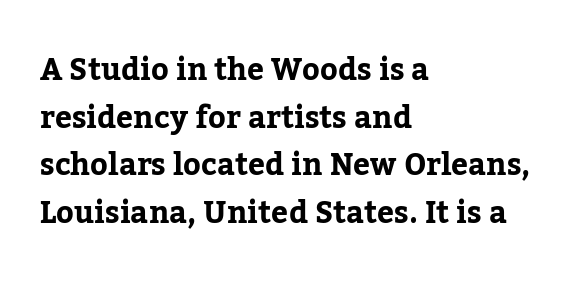
Vertical strokes here are truly vertical. Do the characters align in a grid? No, the font is proportional. The type family on display is of the serif kind. The paragraph has a hard left edge and a soft right edge. The foot of each line stays bare and open. The face used here is rendered with its standard letterfit.
